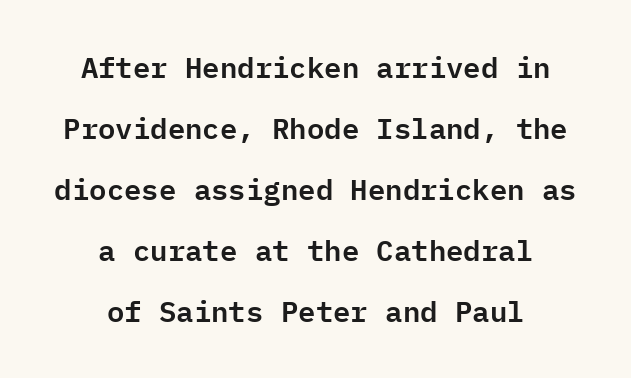
Q: Is the text italic (slanted)? A: No, it is upright.
Q: Is the typeface a serif or a sans-serif typeface? A: Sans-serif.
Q: Is the text underlined? A: No.
Q: How is the paragraph aligned? A: Centered.
Q: Is the spacing between letters normal or unusually wide? A: Normal.
Q: Is the spacing between lines tight, normal or loose? A: Loose.
Q: Width (condensed, normal, or wide)? A: Normal.
Q: Stroke contrast? A: Low.
Q: x-height? A: Medium.
Q: Monospaced? A: Yes.
